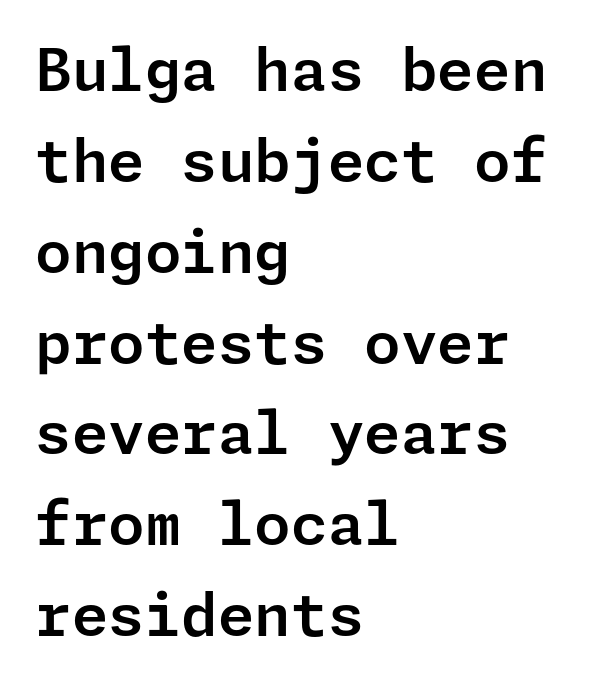
{"serif": "no", "italic": "no", "width": "normal", "stroke_contrast": "low", "x_height": "medium", "underline": "no", "align": "left", "line_spacing": "normal", "line_spacing_ratio": 1.54, "letter_spacing": "normal", "letter_spacing_em": 0.0, "glyph_px": 59}
